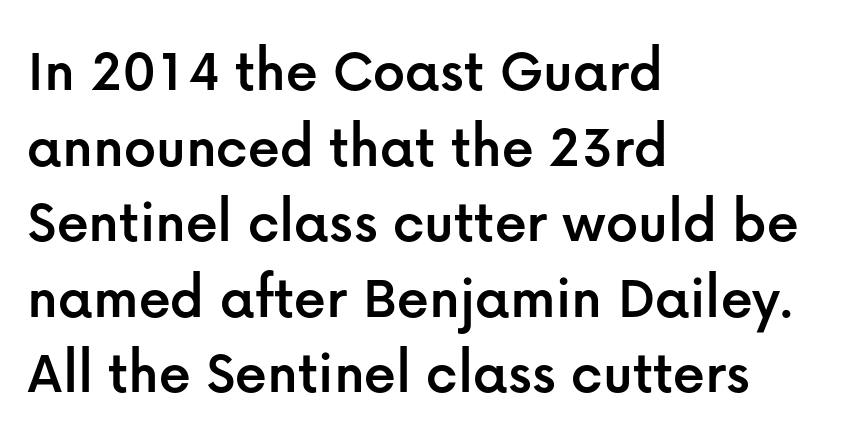
Q: Is the text italic (slanted)? A: No, it is upright.
Q: Is the typeface a serif or a sans-serif typeface? A: Sans-serif.
Q: Is the text underlined? A: No.
Q: How is the paragraph aligned? A: Left-aligned.
Q: Is the spacing between letters normal or unusually wide? A: Normal.
Q: Width (condensed, normal, or wide)? A: Normal.
Q: Stroke contrast? A: Low.
Q: x-height? A: Medium.
Q: Monospaced? A: No.
